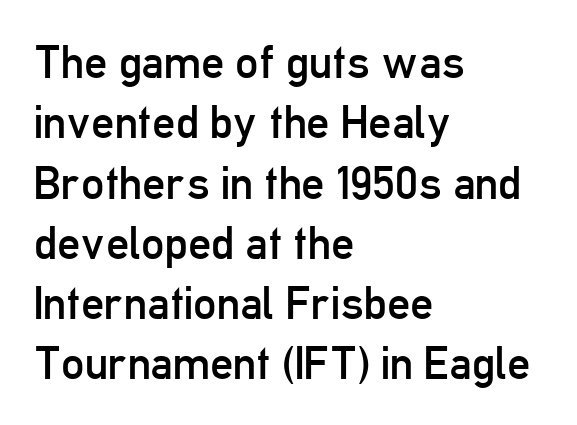
The image shows 46 px regular-weight, condensed sans-serif type, upright; set left-aligned, normal line spacing (1.31x), normal letter spacing, not underlined; low stroke contrast and a medium x-height.
